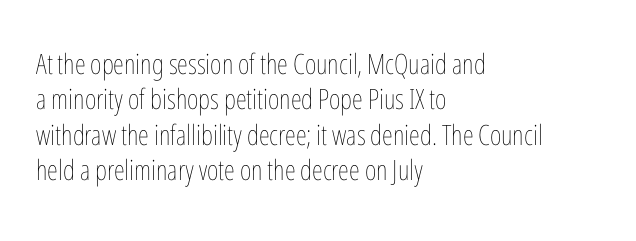
{"italic": "no", "bold": "no", "weight": "thin", "width": "condensed", "stroke_contrast": "low", "x_height": "medium", "monospaced": "no", "underline": "no", "align": "left", "line_spacing": "normal", "line_spacing_ratio": 1.26, "letter_spacing": "normal", "letter_spacing_em": 0.0, "glyph_px": 28}
